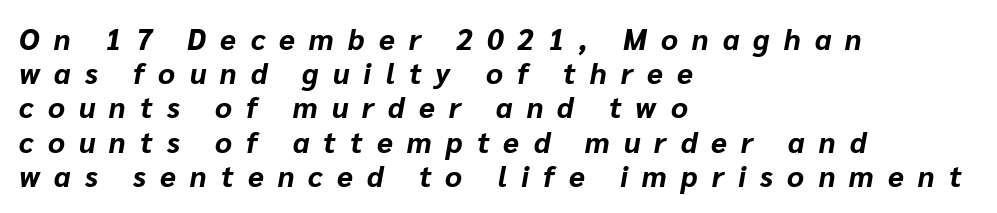
Q: Is the text bold? A: Yes.
Q: Is the text italic (slanted)? A: Yes, it leans right by about 10 degrees.
Q: Is the text underlined? A: No.
Q: How is the paragraph aligned? A: Left-aligned.
Q: Is the spacing between letters normal or unusually wide? A: Unusually wide.
Q: Width (condensed, normal, or wide)? A: Normal.
Q: Stroke contrast? A: Low.
Q: x-height? A: Medium.
Q: Monospaced? A: No.
